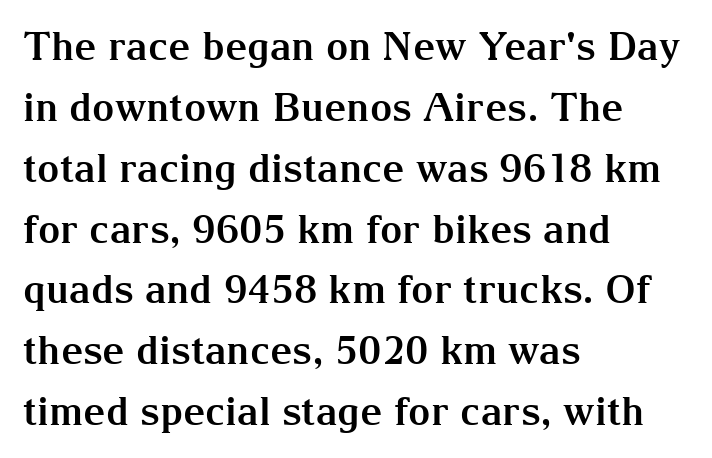
{"serif": "yes", "italic": "no", "bold": "yes", "weight": "bold", "width": "normal", "stroke_contrast": "medium", "x_height": "medium", "monospaced": "no", "underline": "no", "align": "left", "line_spacing": "normal", "line_spacing_ratio": 1.56, "letter_spacing": "normal", "letter_spacing_em": 0.0, "glyph_px": 39}
